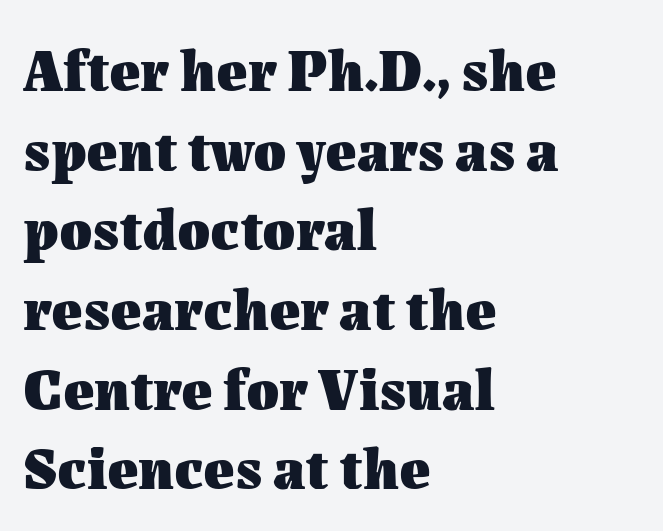
The type sits square on the baseline with zero lean. Short note: letters normally spaced. The rag falls on the right side of this text block. Character widths vary here, with narrow letters taking less room than wide ones. Only glyphs here, with clear space below each row. A typesetter would call this leading conventional body-copy spacing.
